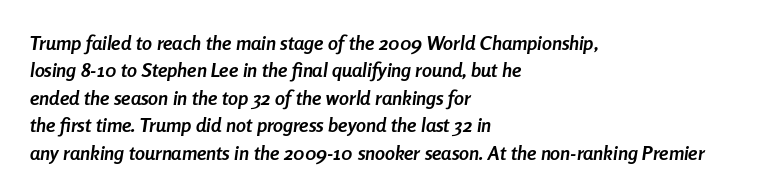
Q: Is the text bold? A: Yes.
Q: Is the text italic (slanted)? A: Yes, it leans right by about 8 degrees.
Q: Is the text underlined? A: No.
Q: How is the paragraph aligned? A: Left-aligned.
Q: Is the spacing between letters normal or unusually wide? A: Normal.
Q: Is the spacing between lines tight, normal or loose? A: Normal.
